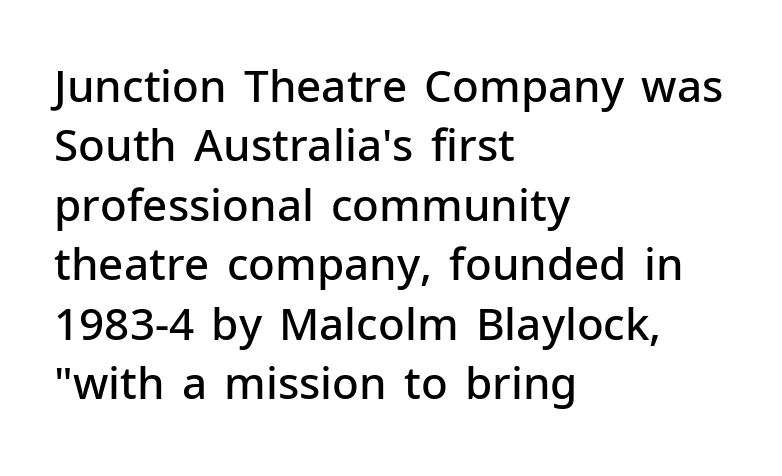
Q: Is the text bold? A: Semi-bold.
Q: Is the text italic (slanted)? A: No, it is upright.
Q: Is the typeface a serif or a sans-serif typeface? A: Sans-serif.
Q: Is the text underlined? A: No.
Q: How is the paragraph aligned? A: Left-aligned.
Q: Is the spacing between letters normal or unusually wide? A: Normal.
Q: Is the spacing between lines tight, normal or loose? A: Normal.
Q: Width (condensed, normal, or wide)? A: Normal.
Q: Stroke contrast? A: Low.
Q: x-height? A: Medium.
Q: Monospaced? A: No.
